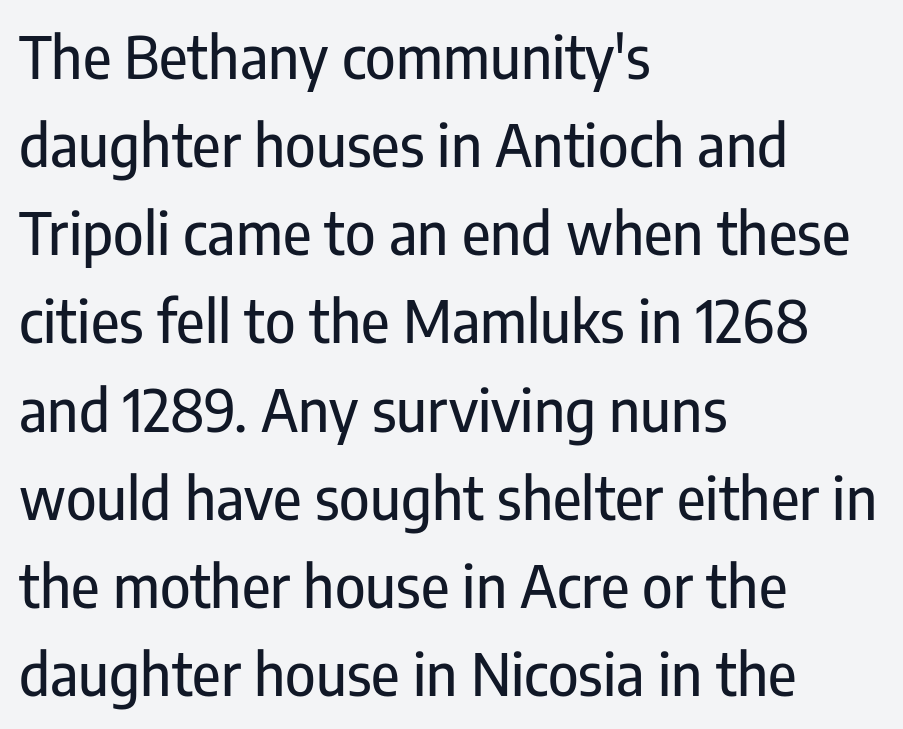
{"serif": "no", "italic": "no", "width": "condensed", "stroke_contrast": "low", "x_height": "medium", "monospaced": "no", "underline": "no", "align": "left", "line_spacing": "normal", "line_spacing_ratio": 1.52, "letter_spacing": "normal", "letter_spacing_em": 0.0, "glyph_px": 58}
